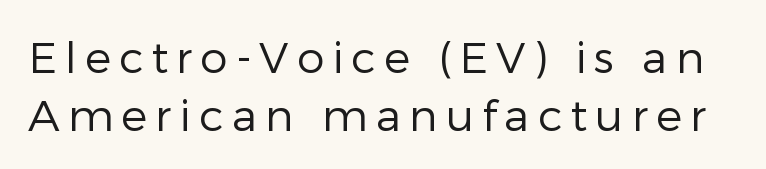
Q: Is the text bold? A: No.
Q: Is the text italic (slanted)? A: No, it is upright.
Q: Is the typeface a serif or a sans-serif typeface? A: Sans-serif.
Q: Is the text underlined? A: No.
Q: Is the spacing between lines tight, normal or loose? A: Normal.
Q: Width (condensed, normal, or wide)? A: Normal.
Q: Stroke contrast? A: Low.
Q: x-height? A: Medium.
Q: Monospaced? A: No.
